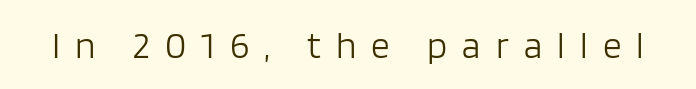
{"serif": "no", "italic": "no", "bold": "no", "weight": "light", "width": "normal", "stroke_contrast": "low", "x_height": "large", "monospaced": "no", "underline": "no", "letter_spacing": "wide", "letter_spacing_em": 0.41, "glyph_px": 37}
